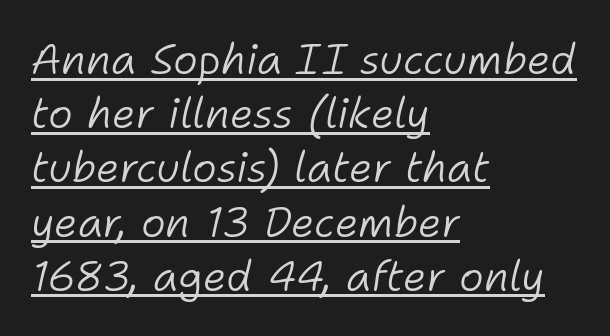
Q: Is the text bold? A: No.
Q: Is the text italic (slanted)? A: Yes, it leans right by about 11 degrees.
Q: Is the text underlined? A: Yes.
Q: How is the paragraph aligned? A: Left-aligned.
Q: Is the spacing between letters normal or unusually wide? A: Normal.
Q: Is the spacing between lines tight, normal or loose? A: Normal.
Q: Width (condensed, normal, or wide)? A: Normal.
Q: Stroke contrast? A: Low.
Q: x-height? A: Medium.
Q: Monospaced? A: No.
